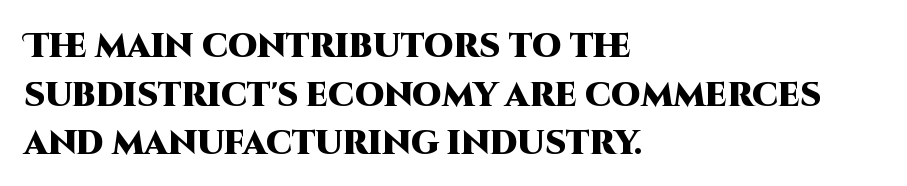
Q: Is the text bold? A: Yes.
Q: Is the text italic (slanted)? A: No, it is upright.
Q: Is the typeface a serif or a sans-serif typeface? A: Sans-serif.
Q: Is the text underlined? A: No.
Q: How is the paragraph aligned? A: Left-aligned.
Q: Is the spacing between letters normal or unusually wide? A: Normal.
Q: Is the spacing between lines tight, normal or loose? A: Normal.
Q: Width (condensed, normal, or wide)? A: Normal.
Q: Stroke contrast? A: High.
Q: x-height? A: Large.
Q: Monospaced? A: No.
